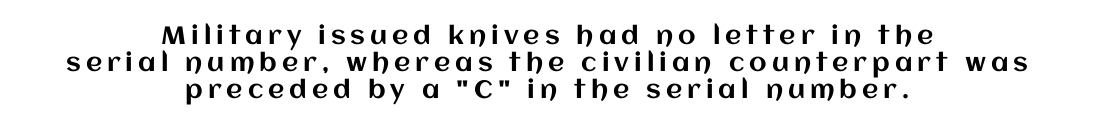
{"italic": "no", "underline": "no", "align": "center", "line_spacing": "tight", "line_spacing_ratio": 1.09, "letter_spacing": "wide", "letter_spacing_em": 0.2, "glyph_px": 25}
